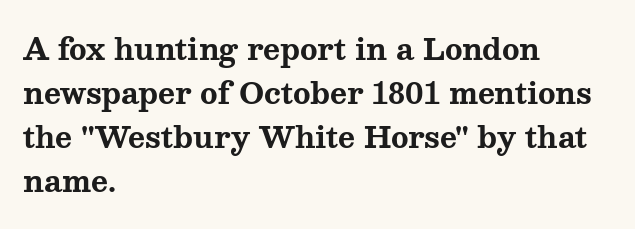
Do the letters lean? They stand straight. Looks like regular typesetting: each glyph gets only the width it needs. The characters display serif detailing at their extremities. Students, note that the glyphs here touch the page at normal intervals. The space between consecutive lines is moderate. One-word summary of the alignment: left.
